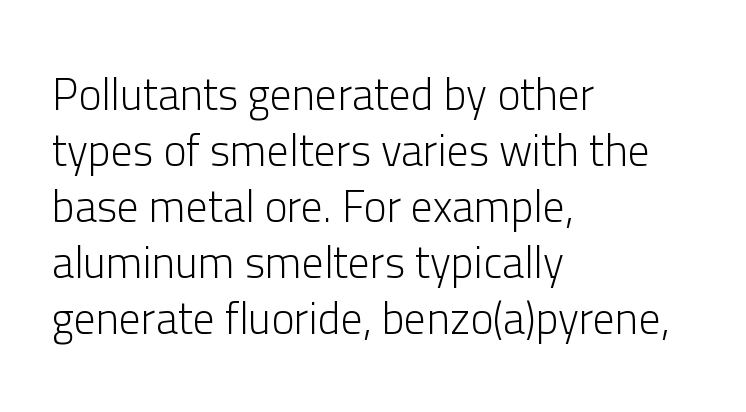
The image shows 44 px light sans-serif type, upright; set left-aligned, normal line spacing (1.27x), normal letter spacing, not underlined; low stroke contrast and a medium x-height.
